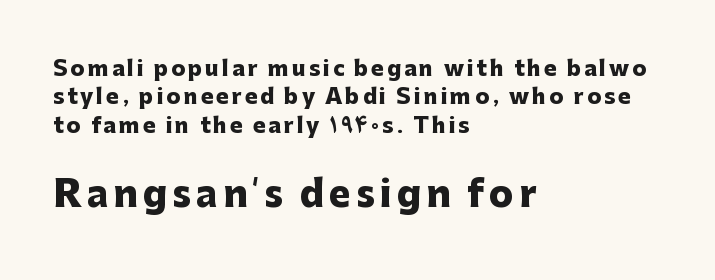
The image shows 36 px heavy sans-serif type, upright; set left-aligned, normal line spacing (1.35x), not underlined; the second (bottom) block is 1.71x larger; low stroke contrast and a medium x-height.
